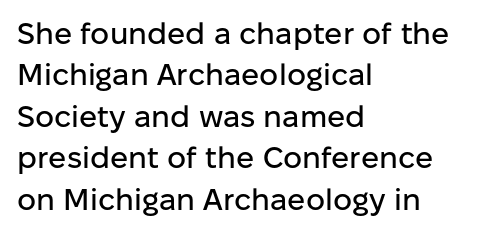
The image shows 30 px sans-serif type, upright; set left-aligned, normal line spacing (1.38x), normal letter spacing, not underlined; low stroke contrast and a medium x-height.
